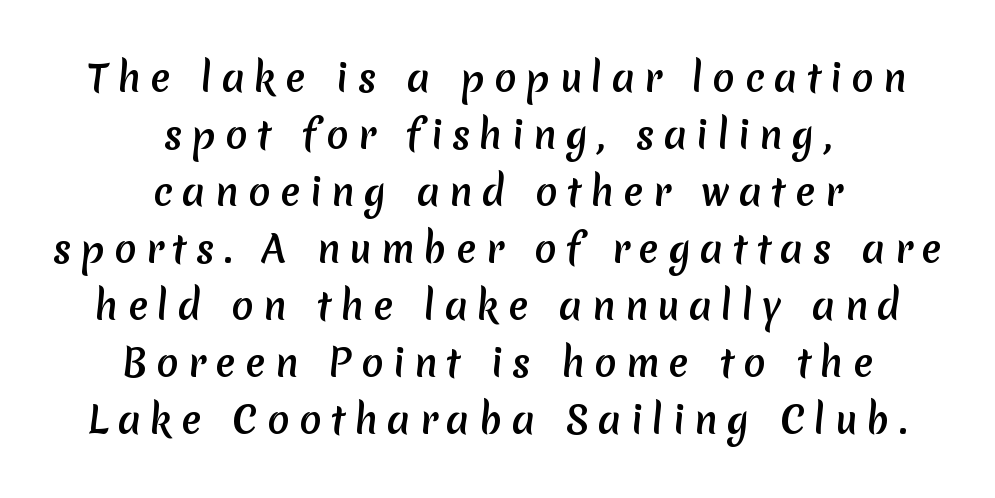
Q: Is the typeface a serif or a sans-serif typeface? A: Sans-serif.
Q: Is the text underlined? A: No.
Q: How is the paragraph aligned? A: Centered.
Q: Is the spacing between letters normal or unusually wide? A: Unusually wide.
Q: Is the spacing between lines tight, normal or loose? A: Normal.
Q: Width (condensed, normal, or wide)? A: Normal.
Q: Stroke contrast? A: Medium.
Q: x-height? A: Medium.
Q: Monospaced? A: No.
